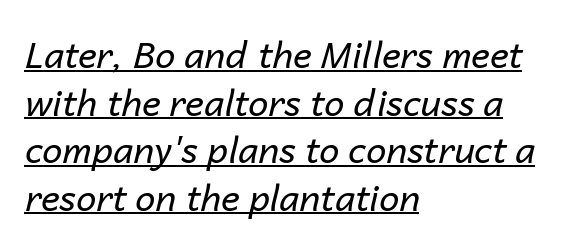
You can see a thin bar hugging the bottom of the glyphs. No extra ink here — the face is not bold. Default kerning and tracking; the words read as compact shapes. The face used here is proportionally spaced, like ordinary book or web type. These lines sit exactly where default settings would place them.
